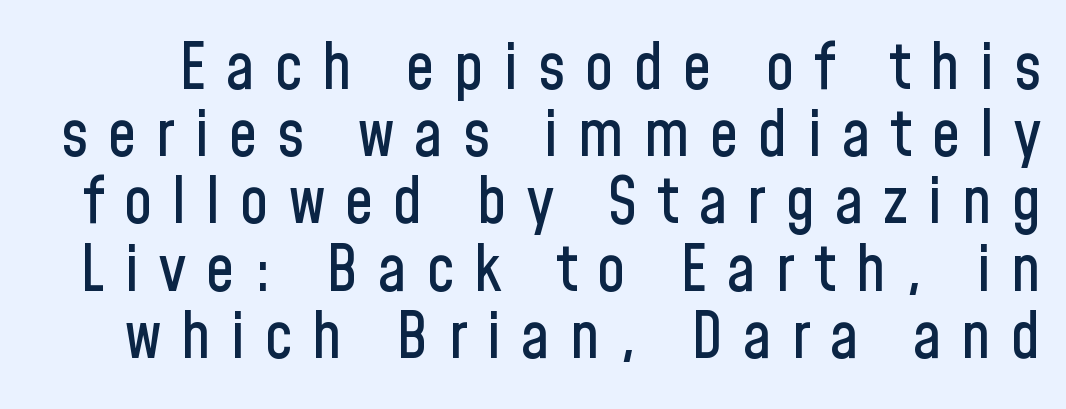
{"serif": "no", "italic": "no", "width": "condensed", "stroke_contrast": "low", "x_height": "medium", "monospaced": "no", "underline": "no", "line_spacing": "tight", "line_spacing_ratio": 1.05, "letter_spacing": "wide", "letter_spacing_em": 0.31, "glyph_px": 64}
